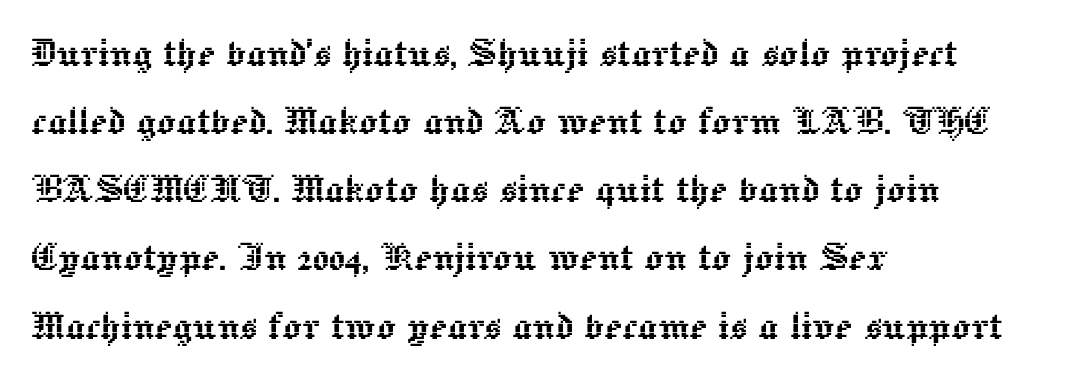
Vertical spacing — default. Each letter keeps its own natural width here, so spacing adapts to shape. Line starts are locked; line ends wander. This is roman type, the default non-slanted kind.
